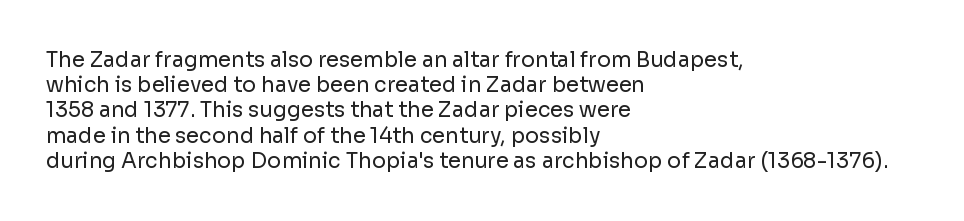
Q: Is the text bold? A: No.
Q: Is the text italic (slanted)? A: No, it is upright.
Q: Is the text underlined? A: No.
Q: How is the paragraph aligned? A: Left-aligned.
Q: Is the spacing between letters normal or unusually wide? A: Normal.
